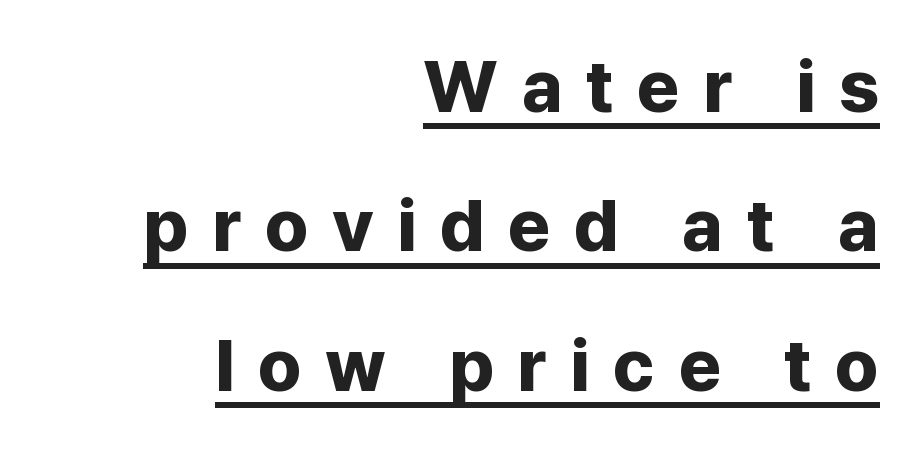
A roman cut, with each character standing at attention. Glyph-to-glyph distance is far greater than everyday printed text. The typeface chosen for these lines omits serifs. Notice the wide empty band between every row — that's loose leading. Set as a true bold cut, around the 700 mark.
